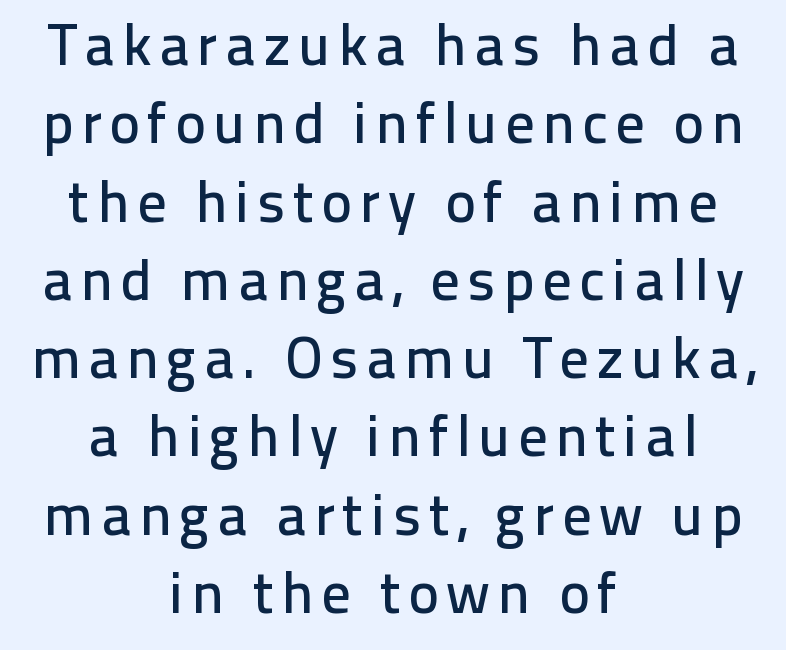
{"serif": "no", "italic": "no", "width": "normal", "stroke_contrast": "low", "x_height": "medium", "monospaced": "no", "underline": "no", "align": "center", "line_spacing": "normal", "line_spacing_ratio": 1.35, "glyph_px": 58}
